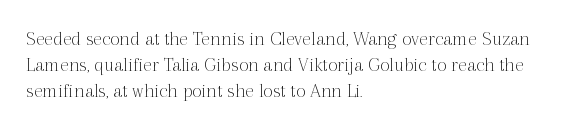
Q: Is the text bold? A: No.
Q: Is the text italic (slanted)? A: No, it is upright.
Q: Is the text underlined? A: No.
Q: How is the paragraph aligned? A: Left-aligned.
Q: Is the spacing between letters normal or unusually wide? A: Normal.
